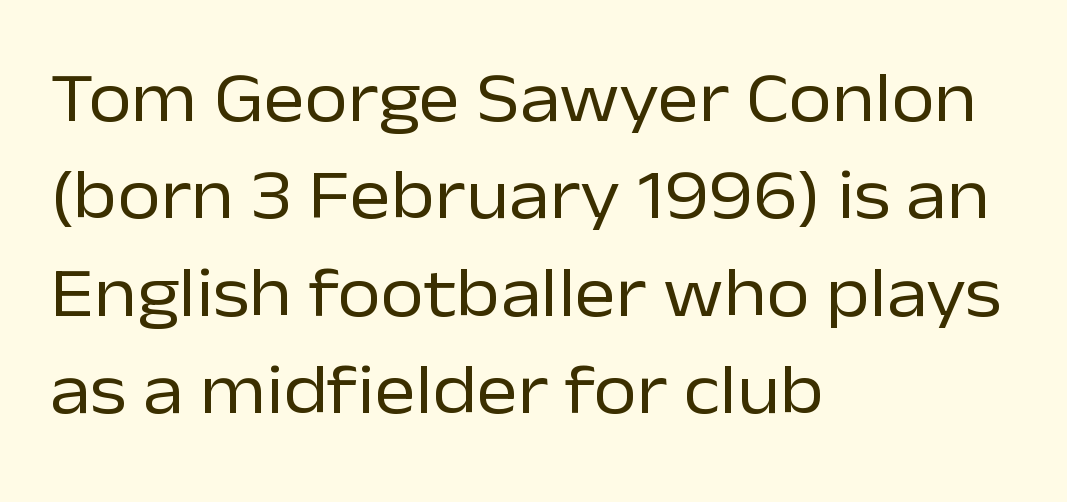
The block of text has a typical density, with ordinary space between rows. The rendering uses natural spacing where letterforms have individual widths. The setting favours the left margin, as ordinary paragraphs usually do. No feet cap the strokes, marking this as sans-serif type. Think standard paragraph weight, or any step lighter than that.
